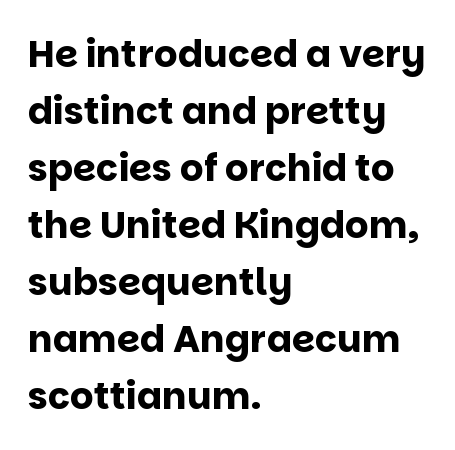
{"serif": "no", "italic": "no", "bold": "yes", "weight": "bold", "width": "normal", "stroke_contrast": "low", "x_height": "large", "monospaced": "no", "underline": "no", "align": "left", "line_spacing": "normal", "line_spacing_ratio": 1.54, "letter_spacing": "normal", "letter_spacing_em": 0.0, "glyph_px": 37}
